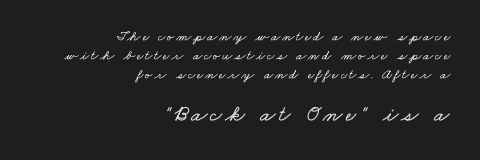
Teacher's note: observe the even right margin — that is flush-right alignment. Check under the words: just untouched page. Is there much room between lines? A standard amount, neither cramped nor airy. The block sitting lower on the canvas is the one with enlarged characters.
